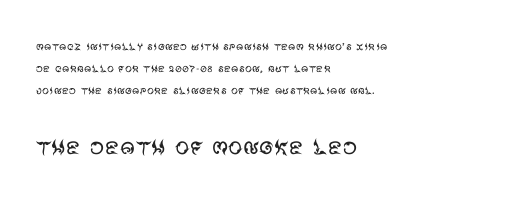
{"serif": "no", "italic": "no", "bold": "no", "weight": "regular", "width": "normal", "stroke_contrast": "medium", "x_height": "large", "monospaced": "no", "underline": "no", "align": "left", "line_spacing": "normal", "line_spacing_ratio": 1.56, "letter_spacing": "normal", "letter_spacing_em": 0.0, "larger_block": "second", "size_ratio": 2.07, "glyph_px": 29}
